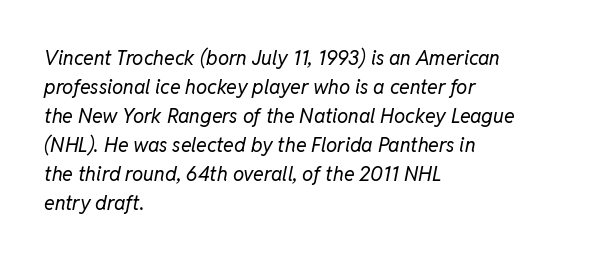
{"italic": "yes", "lean": "right", "slant_degrees": 11, "bold": "no", "underline": "no", "align": "left", "line_spacing": "normal", "line_spacing_ratio": 1.45, "letter_spacing": "normal", "letter_spacing_em": 0.0, "glyph_px": 20}
